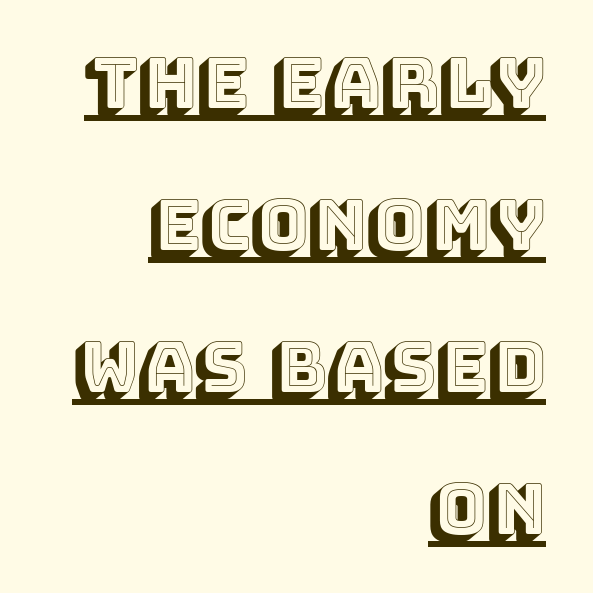
No italicization has been applied; the sample stays upright. The passage shown is typed in a proportional face where columns would drift. Compared with undecorated copy, this sample adds a rule below the words. In CSS terms this would be text-align: right.
